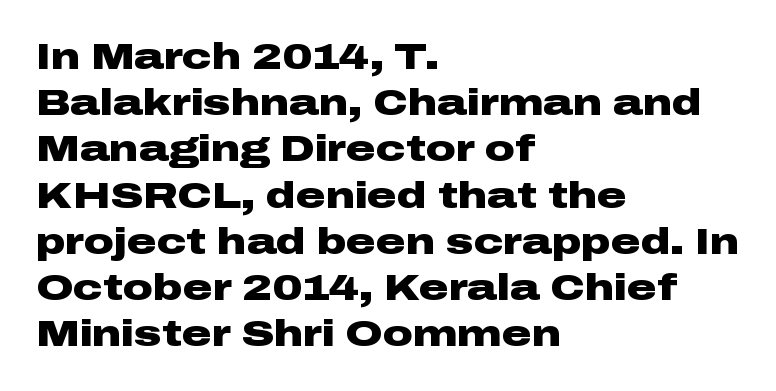
What's the leading like? Ordinary, nothing unusual. The face used here is proportionally spaced, like ordinary book or web type. The text block is weighted toward the left margin, trailing off unevenly rightward. Letterform terminals end flat and unadorned throughout the passage. The axis of the letterforms is exactly vertical. Underline: absent.
